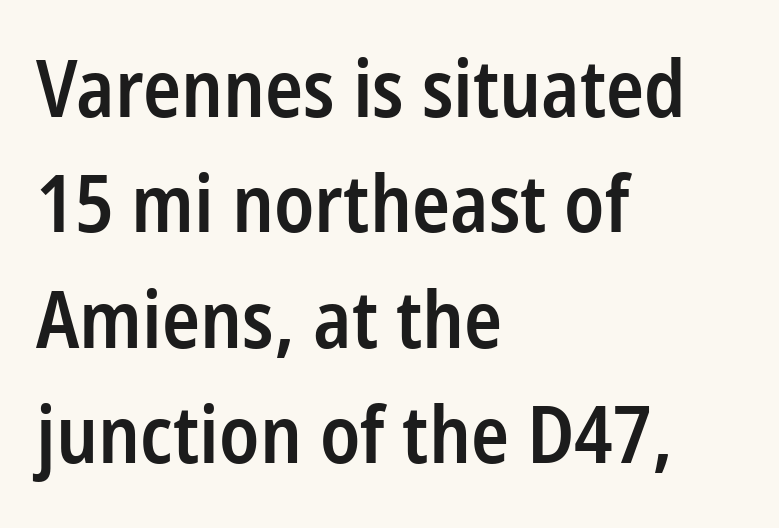
Q: Is the text bold? A: Semi-bold.
Q: Is the text italic (slanted)? A: No, it is upright.
Q: Is the typeface a serif or a sans-serif typeface? A: Sans-serif.
Q: Is the text underlined? A: No.
Q: How is the paragraph aligned? A: Left-aligned.
Q: Is the spacing between letters normal or unusually wide? A: Normal.
Q: Is the spacing between lines tight, normal or loose? A: Normal.
Q: Width (condensed, normal, or wide)? A: Condensed.
Q: Stroke contrast? A: Low.
Q: x-height? A: Medium.
Q: Monospaced? A: No.
